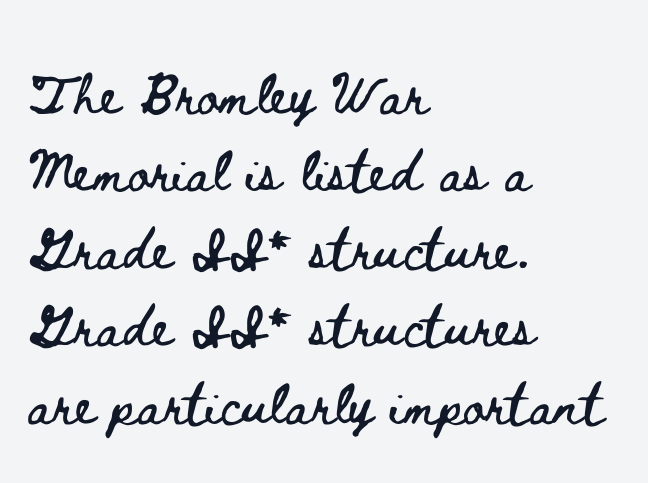
Q: Is the text italic (slanted)? A: Yes.
Q: Is the text underlined? A: No.
Q: How is the paragraph aligned? A: Left-aligned.
Q: Is the spacing between letters normal or unusually wide? A: Normal.
Q: Is the spacing between lines tight, normal or loose? A: Normal.
Q: Width (condensed, normal, or wide)? A: Wide.
Q: Stroke contrast? A: Low.
Q: x-height? A: Small.
Q: Monospaced? A: No.
